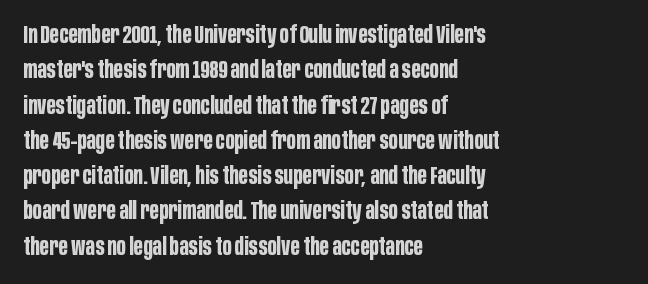
{"italic": "no", "bold": "yes", "underline": "no", "align": "left", "line_spacing": "normal", "line_spacing_ratio": 1.47, "letter_spacing": "normal", "letter_spacing_em": 0.0, "glyph_px": 24}
